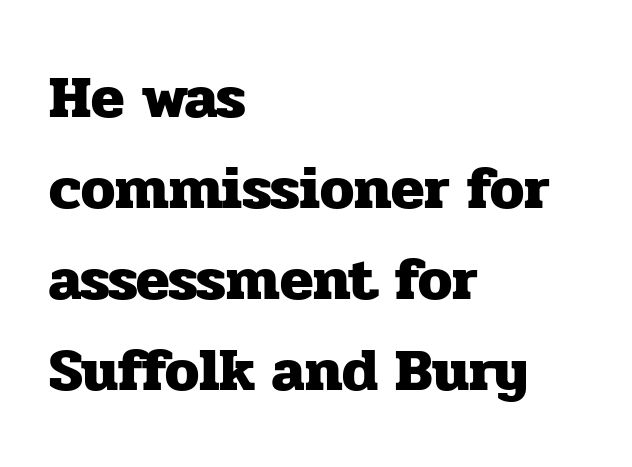
{"serif": "yes", "italic": "no", "bold": "yes", "weight": "heavy", "width": "normal", "stroke_contrast": "low", "x_height": "medium", "monospaced": "no", "underline": "no", "align": "left", "line_spacing": "normal", "line_spacing_ratio": 1.49, "letter_spacing": "normal", "letter_spacing_em": 0.0, "glyph_px": 61}
